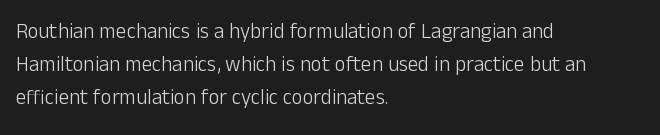
The image shows 21 px text type, upright; set left-aligned, normal line spacing (1.58x), normal letter spacing, not underlined.
